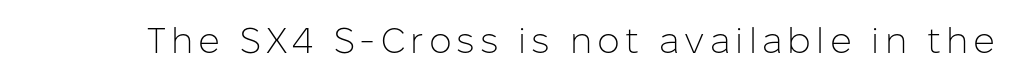
Q: Is the text bold? A: No.
Q: Is the text italic (slanted)? A: No, it is upright.
Q: Is the typeface a serif or a sans-serif typeface? A: Sans-serif.
Q: Is the text underlined? A: No.
Q: Width (condensed, normal, or wide)? A: Normal.
Q: Stroke contrast? A: Low.
Q: x-height? A: Medium.
Q: Monospaced? A: No.
